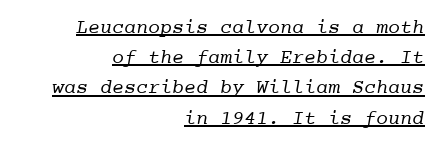
The image shows 20 px text type; set right-aligned, normal line spacing (1.51x), normal letter spacing, underlined.
